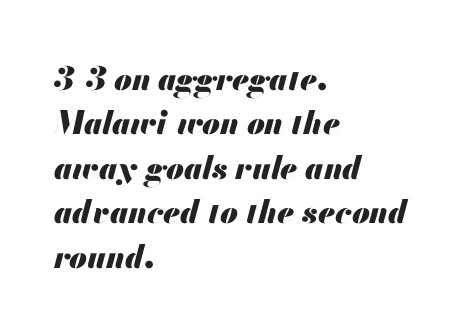
{"italic": "yes", "lean": "right", "slant_degrees": 13, "bold": "yes", "weight": "heavy", "width": "normal", "stroke_contrast": "medium", "x_height": "small", "monospaced": "no", "underline": "no", "align": "left", "line_spacing": "normal", "line_spacing_ratio": 1.39, "letter_spacing": "normal", "letter_spacing_em": 0.0, "glyph_px": 32}
